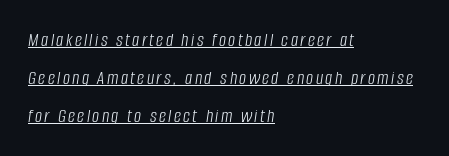
{"italic": "yes", "lean": "right", "slant_degrees": 8, "bold": "no", "underline": "yes", "align": "left", "line_spacing_ratio": 1.89, "glyph_px": 20}
